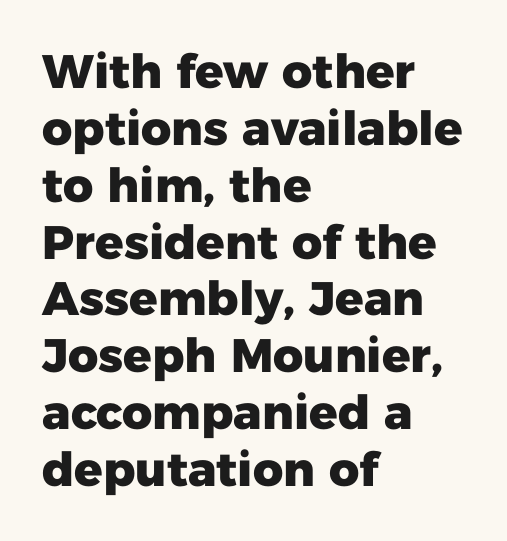
The image shows 47 px heavy sans-serif type, upright; set left-aligned, line spacing 1.21x, normal letter spacing, not underlined; low stroke contrast and a medium x-height.
